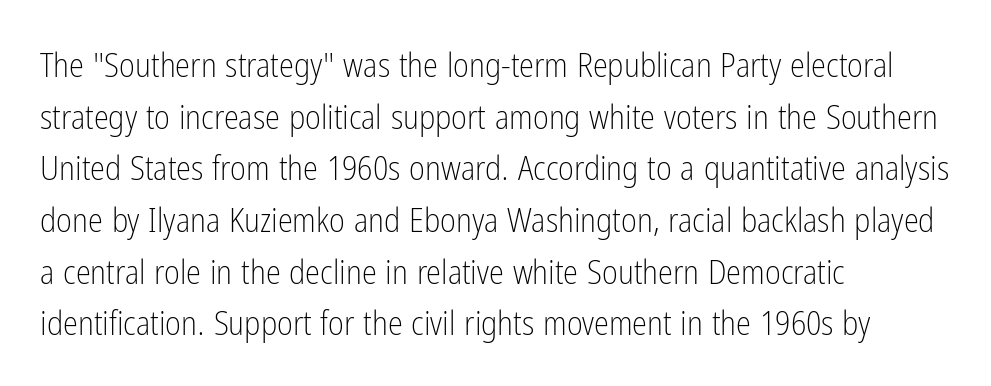
{"serif": "no", "italic": "no", "bold": "no", "weight": "light", "width": "condensed", "stroke_contrast": "low", "x_height": "medium", "monospaced": "no", "underline": "no", "align": "left", "line_spacing": "normal", "line_spacing_ratio": 1.52, "letter_spacing": "normal", "letter_spacing_em": 0.0, "glyph_px": 34}
